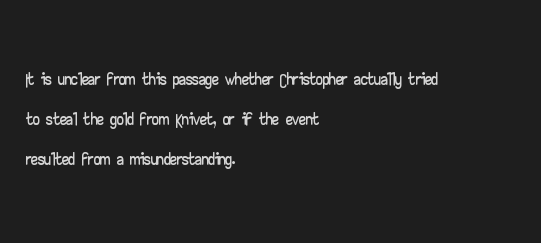
Summary of vertical rhythm: regular, with standard interline spacing. No italicization has been applied; the sample stays upright. One-word summary of the alignment: left. The line texture is even and compact thanks to regular tracking. The space directly below the letters is spotless.
